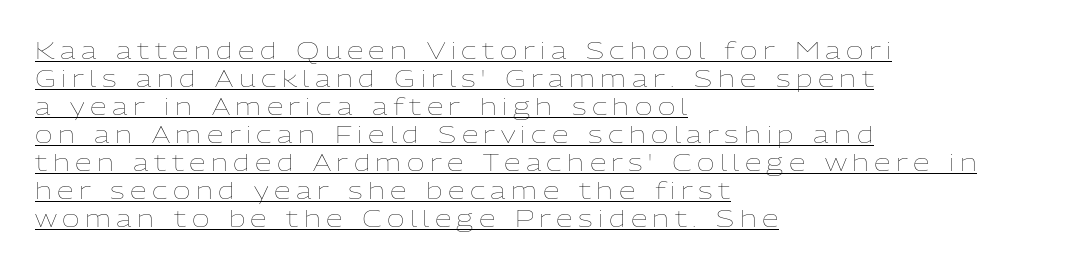
Q: Is the text bold? A: No.
Q: Is the text italic (slanted)? A: No, it is upright.
Q: Is the text underlined? A: Yes.
Q: How is the paragraph aligned? A: Left-aligned.
Q: Is the spacing between letters normal or unusually wide? A: Unusually wide.
